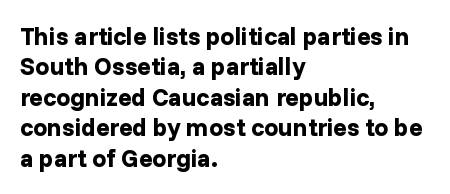
{"italic": "no", "bold": "yes", "underline": "no", "align": "left", "line_spacing_ratio": 1.22, "letter_spacing": "normal", "letter_spacing_em": 0.0, "glyph_px": 25}
